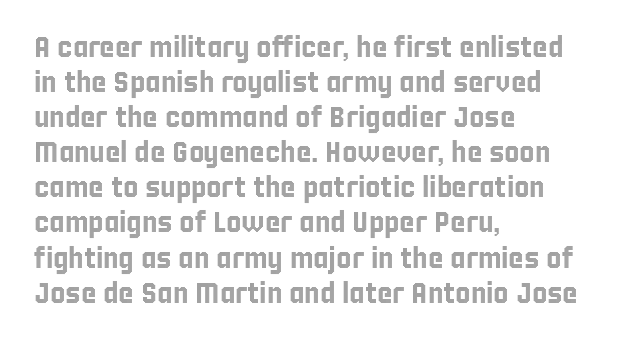
The image shows 29 px condensed type, upright; set left-aligned, line spacing 1.21x, normal letter spacing, not underlined; a large x-height.
